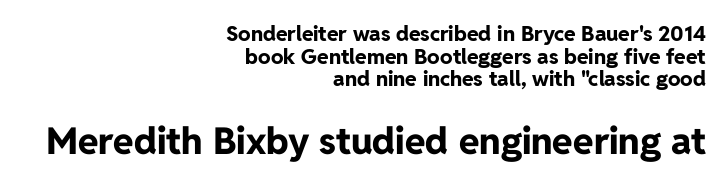
What's the leading like? Squeezed, with rows nearly overlapping. These lines keep a tight, regular rhythm from letter to letter. Scale increases going downward across the two blocks. The passage shown is emphatically bold.
